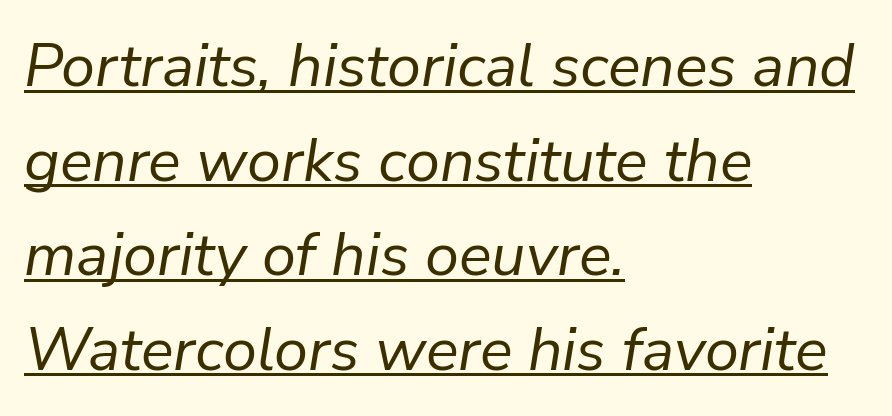
Compared with ordinary roman type, these characters are visibly tilted. Between one letter and the next there's only the usual sliver of space. Unbolded letterforms with no extra heft. Is this a fixed-width face? No — the glyphs have proportional, varying widths. Reading down the block, your eye returns to a fixed left position each line.
